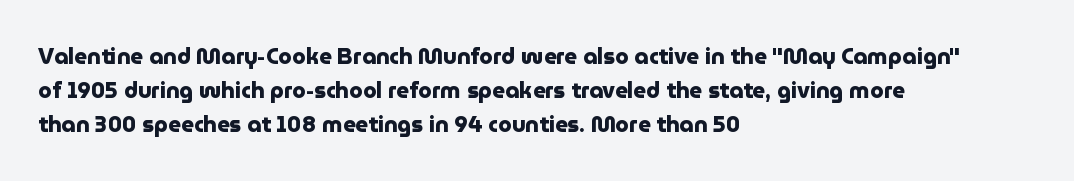
Q: Is the text bold? A: Yes.
Q: Is the text italic (slanted)? A: No, it is upright.
Q: Is the text underlined? A: No.
Q: How is the paragraph aligned? A: Left-aligned.
Q: Is the spacing between letters normal or unusually wide? A: Normal.
Q: Is the spacing between lines tight, normal or loose? A: Normal.
